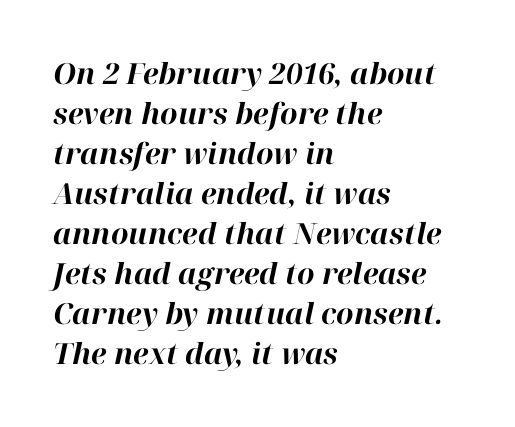
A student would call this left alignment; a typographer would say flush left, rag right. Tracking value appears to be zero — textbook default spacing. The strip under each line holds only bare page. Leading matches the norm, producing a regular column.
